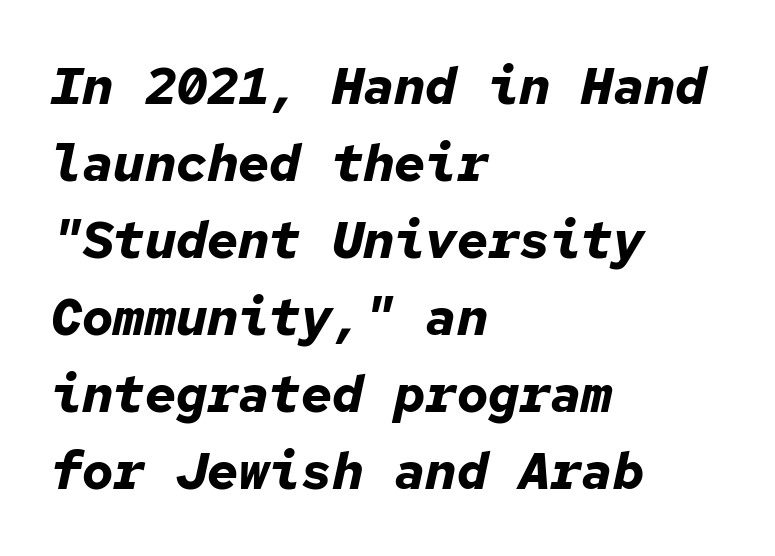
{"italic": "yes", "lean": "right", "slant_degrees": 12, "bold": "yes", "weight": "bold", "width": "normal", "stroke_contrast": "low", "x_height": "medium", "monospaced": "yes", "underline": "no", "align": "left", "line_spacing": "normal", "line_spacing_ratio": 1.48, "letter_spacing": "normal", "letter_spacing_em": 0.0, "glyph_px": 52}
